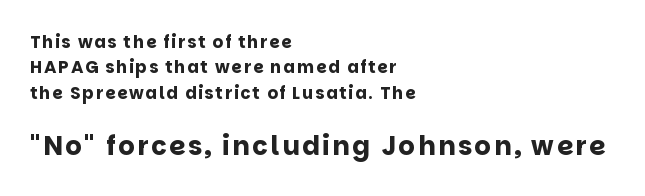
Q: Is the text bold? A: Yes.
Q: Is the text italic (slanted)? A: No, it is upright.
Q: Is the text underlined? A: No.
Q: How is the paragraph aligned? A: Left-aligned.
Q: Is the spacing between lines tight, normal or loose? A: Normal.
Q: Which block of text is set in a larger size, the first (top) or the second (bottom)? A: The second (bottom) one.
